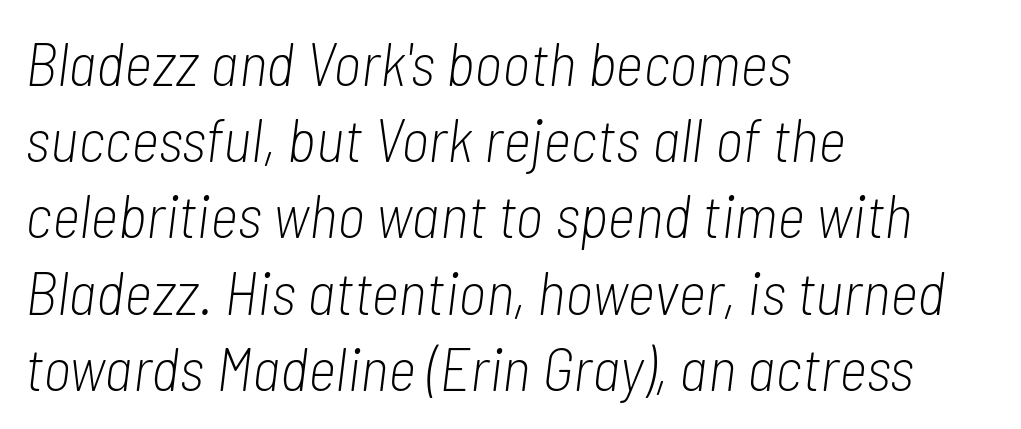
The passage shown is typed in a proportional face where columns would drift. Bare-footed words on every line. Looking at the ascenders, they clearly lean. These lines sit exactly where default settings would place them. Nothing unusual about the tracking: characters are spaced as the font intends.
